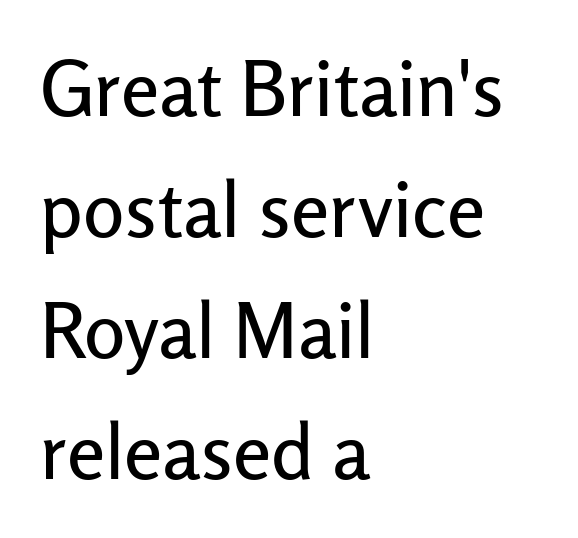
{"serif": "no", "italic": "no", "width": "normal", "stroke_contrast": "low", "x_height": "medium", "monospaced": "no", "underline": "no", "align": "left", "line_spacing": "normal", "line_spacing_ratio": 1.57, "letter_spacing": "normal", "letter_spacing_em": 0.0, "glyph_px": 77}
